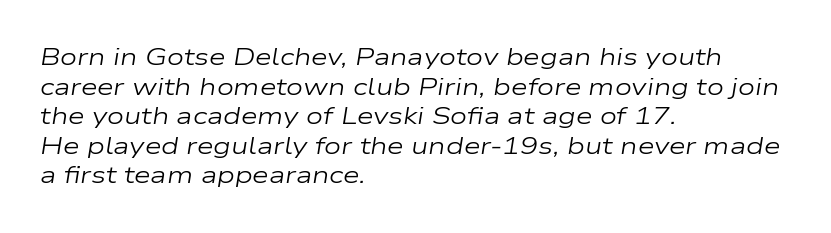
Does extra space separate the letters? No, they use regular spacing. This sample is left-justified, so line endings fall wherever the words run out. This is not heavy type; no bold has been used. Is the type slanted? Yes — the strokes lean at a clear angle. Glance below the letters and you will spot only blank space.
